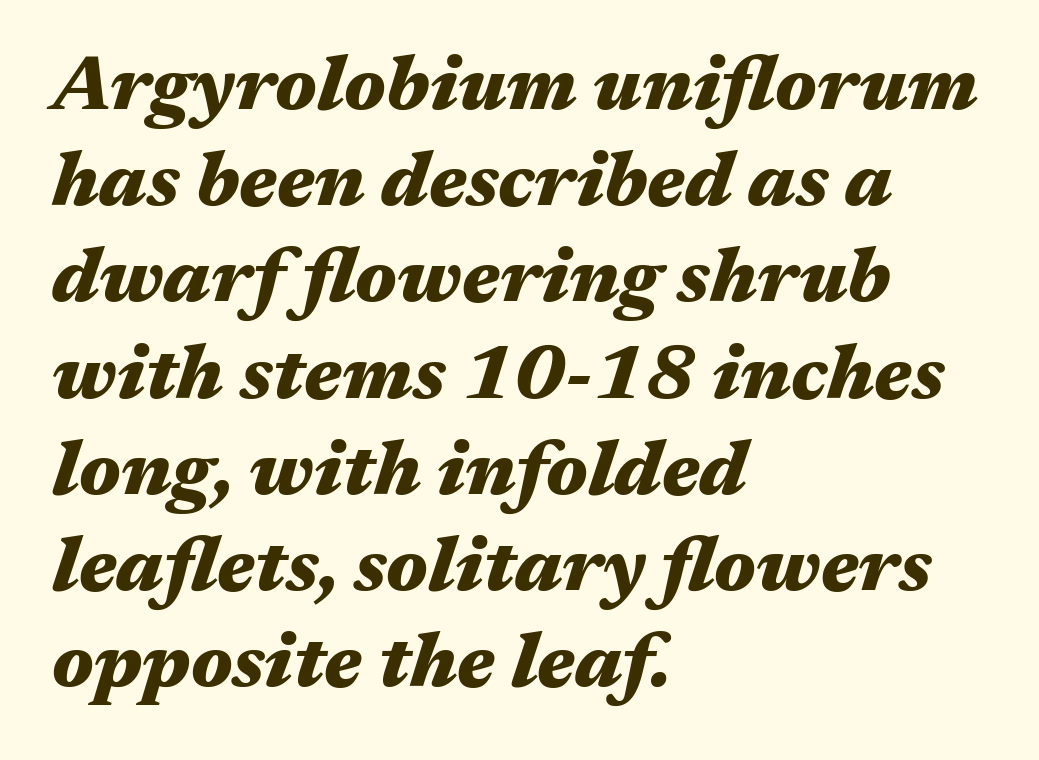
Interline gaps are of average width in this sample. Notice how the passage keeps a crisp vertical edge on the left only. A typesetter would call this proportional, since set widths differ per character. Yep, that's italic — everything's leaning. Typesetter's note: full bold, strokes at maximum text heaviness. The glyphs are unaccompanied by any horizontal stroke below them.
